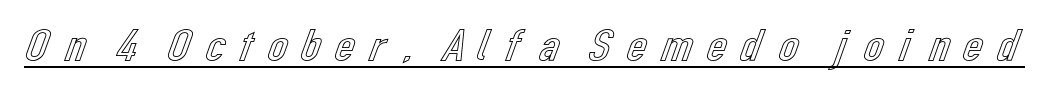
Q: Is the text italic (slanted)? A: Yes.
Q: Is the text underlined? A: Yes.
Q: Is the spacing between letters normal or unusually wide? A: Unusually wide.
Q: Width (condensed, normal, or wide)? A: Normal.
Q: x-height? A: Medium.
Q: Monospaced? A: No.
